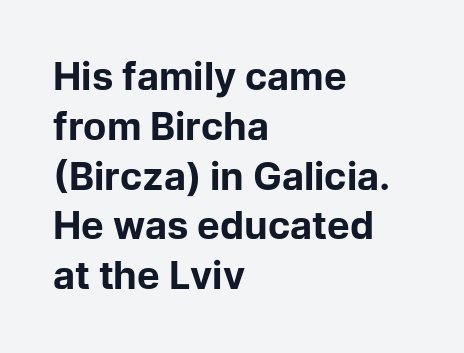
The designer left line spacing at the default. Compared with typical body copy, the letter spacing here is the same. Notice how the passage keeps a crisp vertical edge on the left only. Typesetter's note: full bold, strokes at maximum text heaviness. These lines are rendered in a variable-pitch font. The font's upright variant was chosen for this text.
